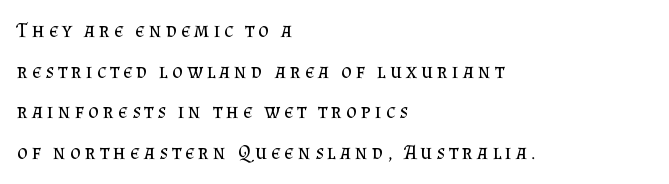
Q: Is the text bold? A: No.
Q: Is the text italic (slanted)? A: No, it is upright.
Q: Is the text underlined? A: No.
Q: How is the paragraph aligned? A: Left-aligned.
Q: Is the spacing between lines tight, normal or loose? A: Loose.
